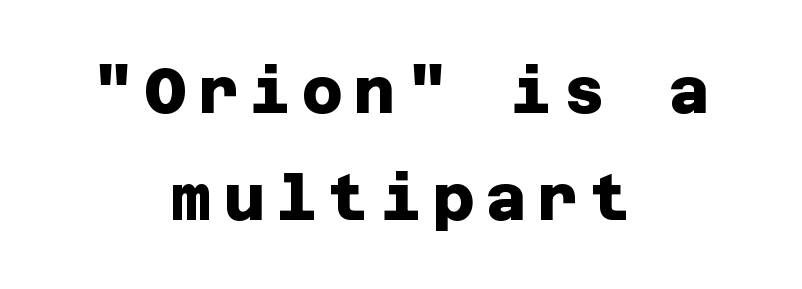
{"serif": "no", "bold": "yes", "weight": "heavy", "width": "normal", "stroke_contrast": "low", "x_height": "large", "underline": "no", "align": "center", "line_spacing": "normal", "line_spacing_ratio": 1.7, "glyph_px": 63}
